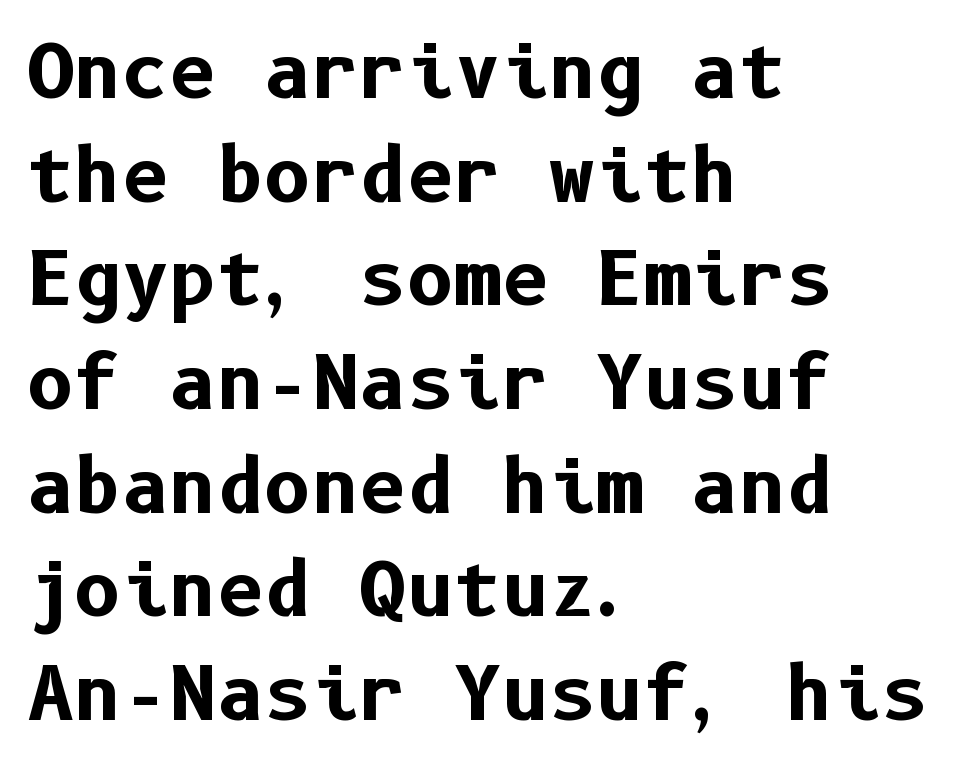
The image shows 73 px bold sans-serif type, upright; set left-aligned, normal line spacing (1.42x), normal letter spacing, not underlined; low stroke contrast and a medium x-height.
